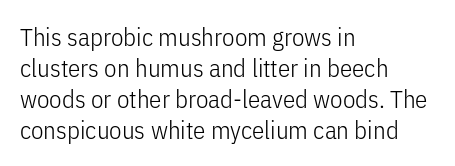
{"italic": "no", "bold": "no", "underline": "no", "align": "left", "line_spacing_ratio": 1.24, "letter_spacing": "normal", "letter_spacing_em": 0.0, "glyph_px": 25}
